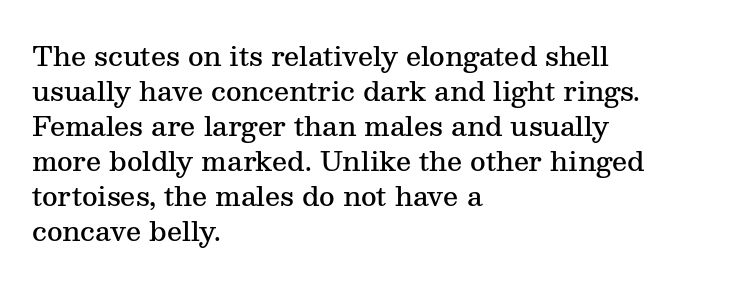
The image shows 27 px text type, upright; set left-aligned, normal line spacing (1.3x), normal letter spacing, not underlined.
